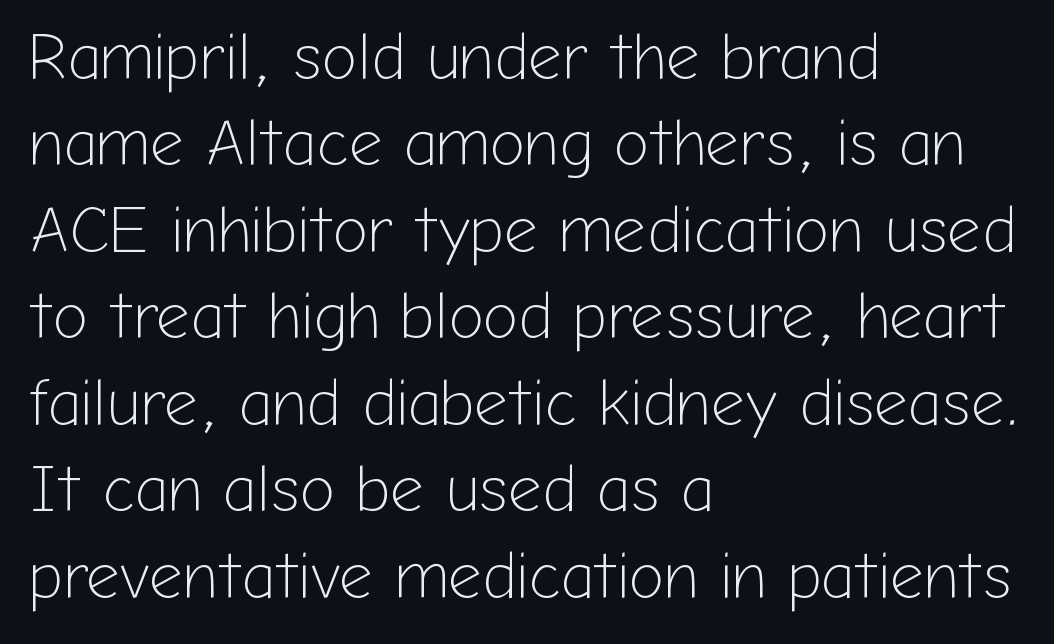
{"serif": "no", "italic": "no", "bold": "no", "weight": "light", "width": "normal", "stroke_contrast": "low", "x_height": "medium", "monospaced": "no", "underline": "no", "align": "left", "line_spacing": "normal", "line_spacing_ratio": 1.31, "letter_spacing": "normal", "letter_spacing_em": 0.0, "glyph_px": 66}
